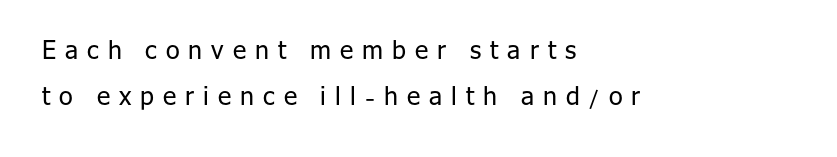
The image shows 25 px text type, upright; set left-aligned, line spacing 1.86x, unusually wide letter spacing (+0.36 em), not underlined.
